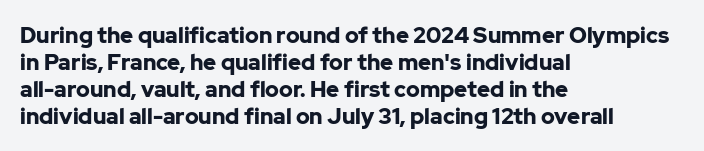
The image shows 22 px bold type, upright; set left-aligned, line spacing 1.22x, normal letter spacing, not underlined.
